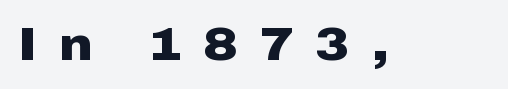
Q: Is the text bold? A: Yes.
Q: Is the text italic (slanted)? A: No, it is upright.
Q: Is the typeface a serif or a sans-serif typeface? A: Sans-serif.
Q: Is the text underlined? A: No.
Q: Is the spacing between letters normal or unusually wide? A: Unusually wide.
Q: Width (condensed, normal, or wide)? A: Wide.
Q: Stroke contrast? A: Low.
Q: x-height? A: Medium.
Q: Monospaced? A: No.
